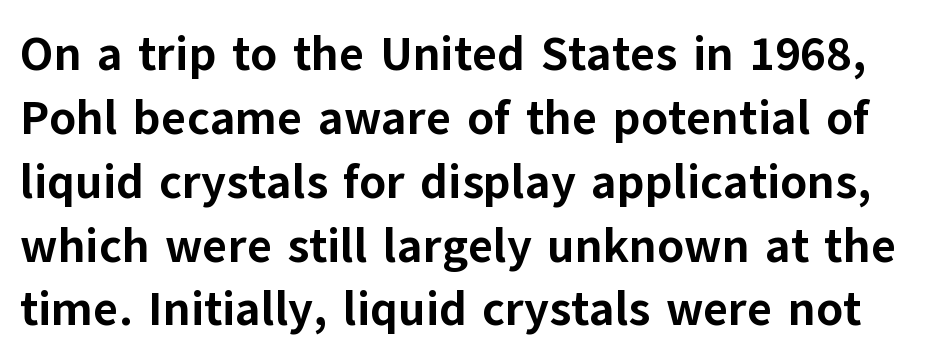
The image shows 48 px bold sans-serif type, upright; set normal line spacing (1.33x), normal letter spacing, not underlined; low stroke contrast and a medium x-height.
